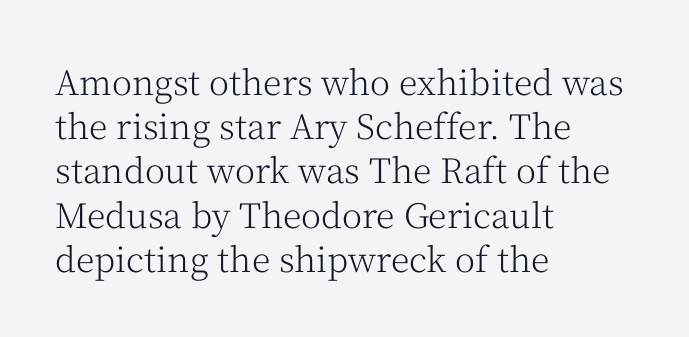
Q: Is the text bold? A: No.
Q: Is the text italic (slanted)? A: No, it is upright.
Q: Is the typeface a serif or a sans-serif typeface? A: Serif.
Q: Is the text underlined? A: No.
Q: How is the paragraph aligned? A: Left-aligned.
Q: Is the spacing between letters normal or unusually wide? A: Normal.
Q: Is the spacing between lines tight, normal or loose? A: Normal.
Q: Width (condensed, normal, or wide)? A: Normal.
Q: Stroke contrast? A: Medium.
Q: x-height? A: Medium.
Q: Monospaced? A: No.
